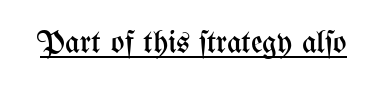
The image shows 32 px regular-weight, condensed type, upright; set normal letter spacing, underlined; medium stroke contrast and a medium x-height.
